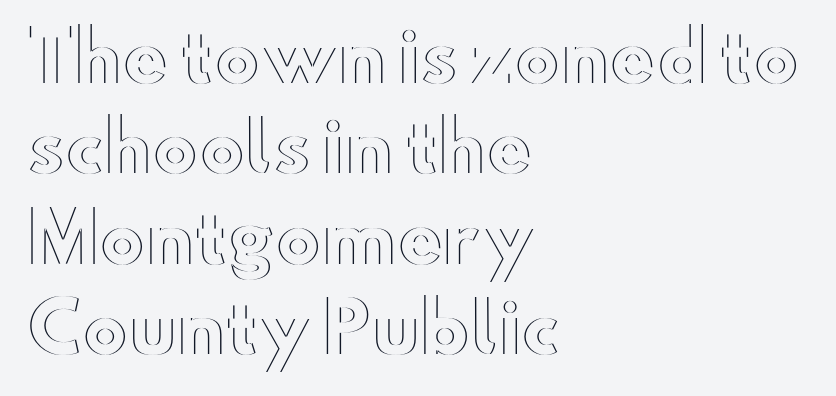
Q: Is the text italic (slanted)? A: No, it is upright.
Q: Is the text underlined? A: No.
Q: How is the paragraph aligned? A: Left-aligned.
Q: Is the spacing between letters normal or unusually wide? A: Normal.
Q: Is the spacing between lines tight, normal or loose? A: Normal.
Q: Width (condensed, normal, or wide)? A: Wide.
Q: x-height? A: Small.
Q: Monospaced? A: No.
